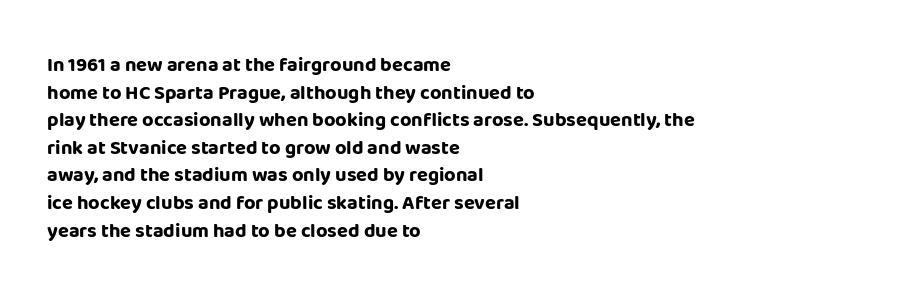
The image shows 20 px bold type, upright; set left-aligned, normal line spacing (1.38x), normal letter spacing, not underlined.
